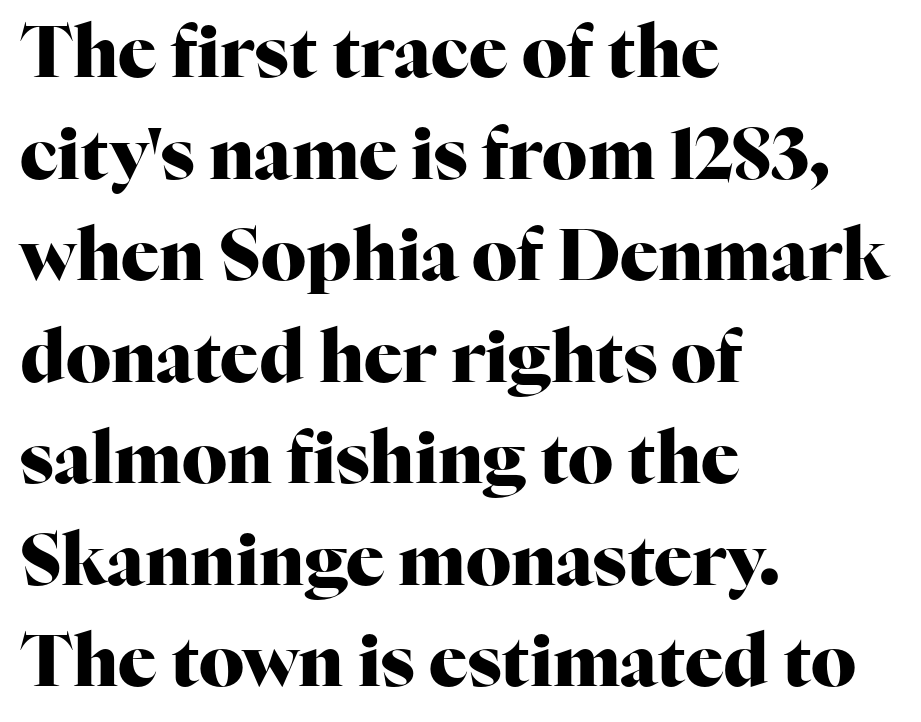
Q: Is the text bold? A: Yes.
Q: Is the text italic (slanted)? A: No, it is upright.
Q: Is the typeface a serif or a sans-serif typeface? A: Serif.
Q: Is the text underlined? A: No.
Q: How is the paragraph aligned? A: Left-aligned.
Q: Is the spacing between letters normal or unusually wide? A: Normal.
Q: Is the spacing between lines tight, normal or loose? A: Normal.
Q: Width (condensed, normal, or wide)? A: Normal.
Q: Stroke contrast? A: High.
Q: x-height? A: Medium.
Q: Monospaced? A: No.
